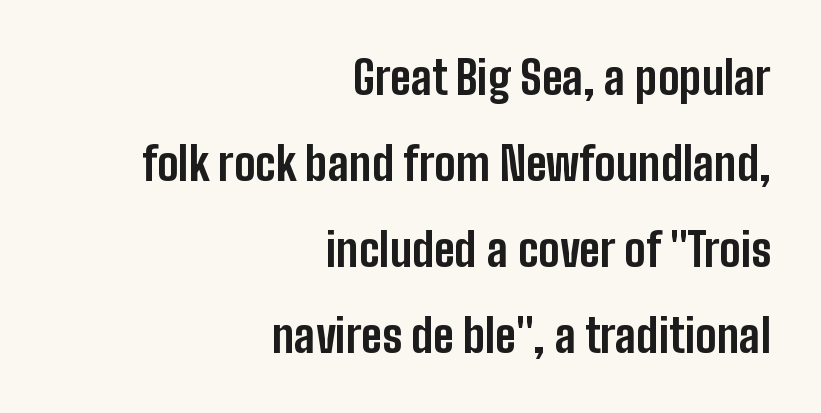
The image shows 45 px bold, condensed sans-serif type, upright; set right-aligned, loose line spacing (1.91x), normal letter spacing, not underlined; low stroke contrast and a medium x-height.
